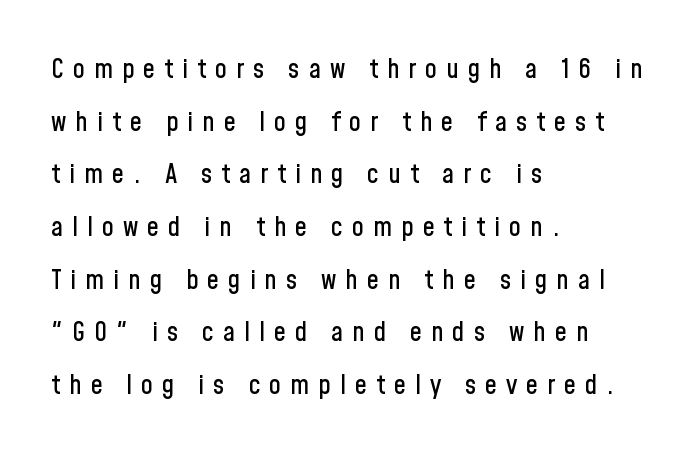
Q: Is the text italic (slanted)? A: No, it is upright.
Q: Is the text underlined? A: No.
Q: How is the paragraph aligned? A: Left-aligned.
Q: Is the spacing between letters normal or unusually wide? A: Unusually wide.
Q: Is the spacing between lines tight, normal or loose? A: Loose.
